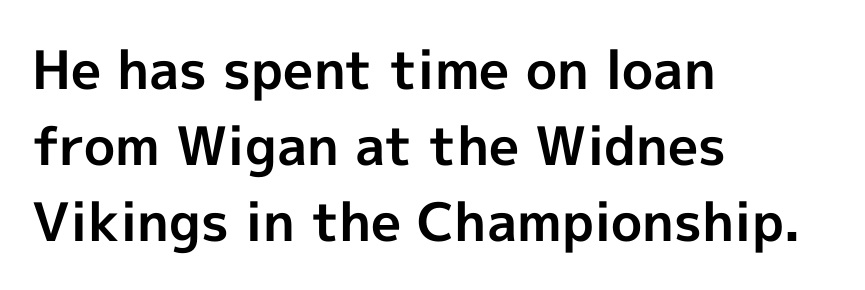
{"serif": "no", "italic": "no", "bold": "yes", "weight": "bold", "width": "normal", "x_height": "medium", "monospaced": "no", "underline": "no", "align": "left", "line_spacing": "normal", "line_spacing_ratio": 1.43, "letter_spacing": "normal", "letter_spacing_em": 0.0, "glyph_px": 53}
